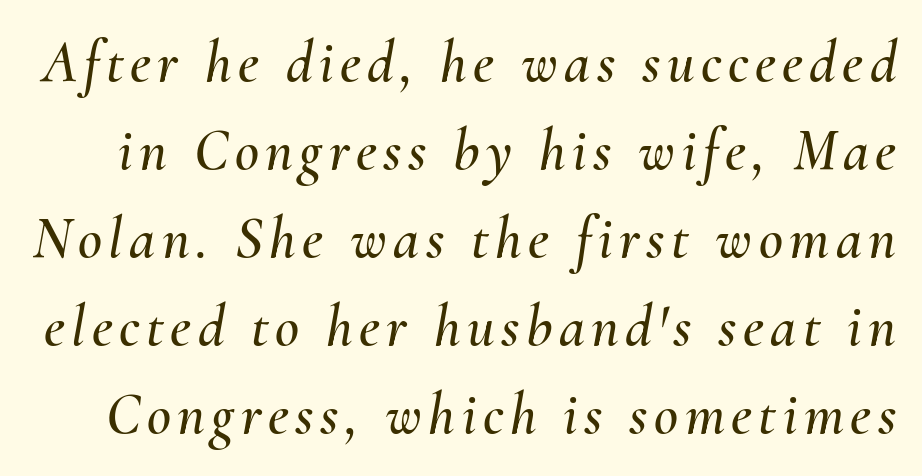
Q: Is the text italic (slanted)? A: Yes, it leans right by about 10 degrees.
Q: Is the text underlined? A: No.
Q: Is the spacing between lines tight, normal or loose? A: Normal.
Q: Width (condensed, normal, or wide)? A: Normal.
Q: Stroke contrast? A: Medium.
Q: x-height? A: Small.
Q: Monospaced? A: No.
